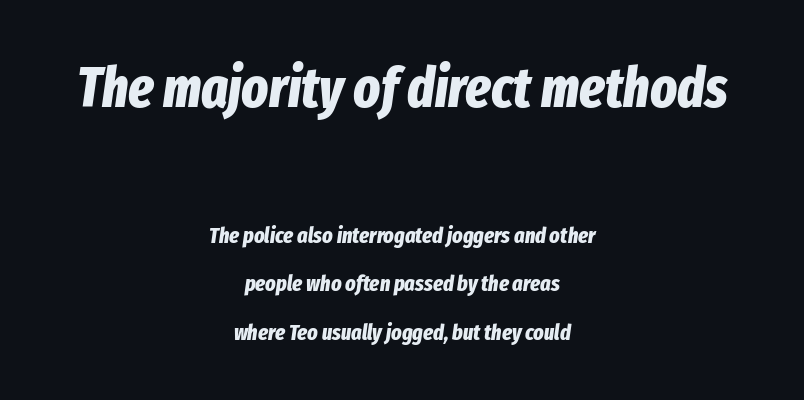
Type size steps down from the first block to the second. In terms of letterspacing, this is plain default setting. The face used here has a pronounced slope to its letters. This is heavy type, rendered in bold.
